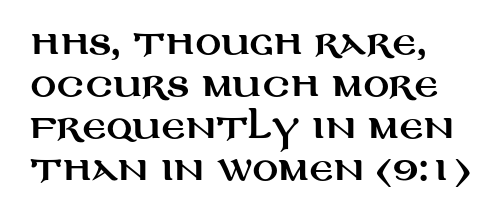
{"serif": "no", "italic": "no", "width": "wide", "stroke_contrast": "medium", "x_height": "large", "monospaced": "no", "underline": "no", "align": "left", "line_spacing": "normal", "line_spacing_ratio": 1.31, "letter_spacing": "normal", "letter_spacing_em": 0.0, "glyph_px": 32}
